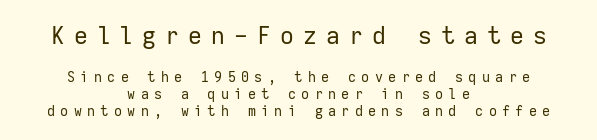
The image shows 24 px text type, upright; set centered, line spacing 1.2x, unusually wide letter spacing (+0.38 em), not underlined; the first (top) block is 1.71x larger.
